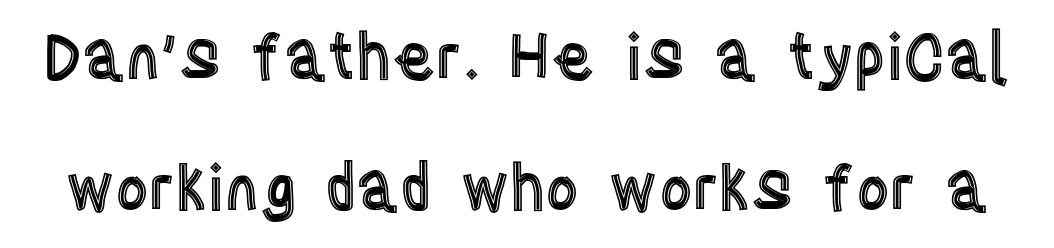
The image shows 64 px condensed type, upright; set loose line spacing (2.04x), normal letter spacing, not underlined; a large x-height.
